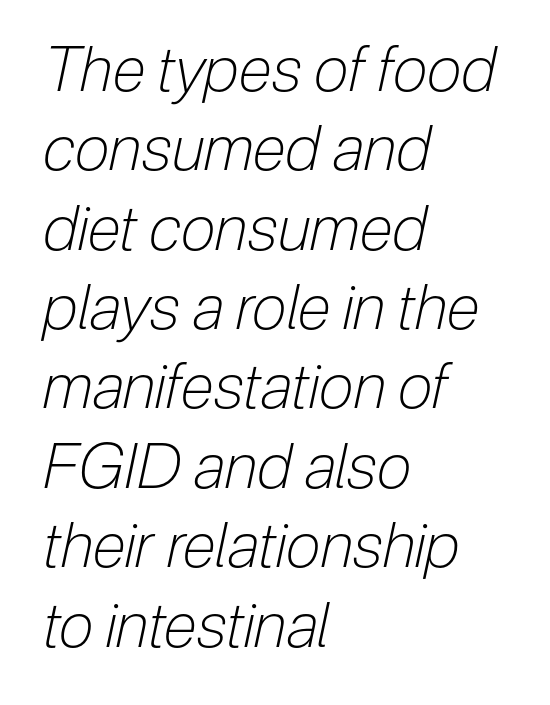
The image shows 62 px light, condensed type, italic (leaning right); set left-aligned, normal line spacing (1.28x), normal letter spacing, not underlined; low stroke contrast and a medium x-height.
